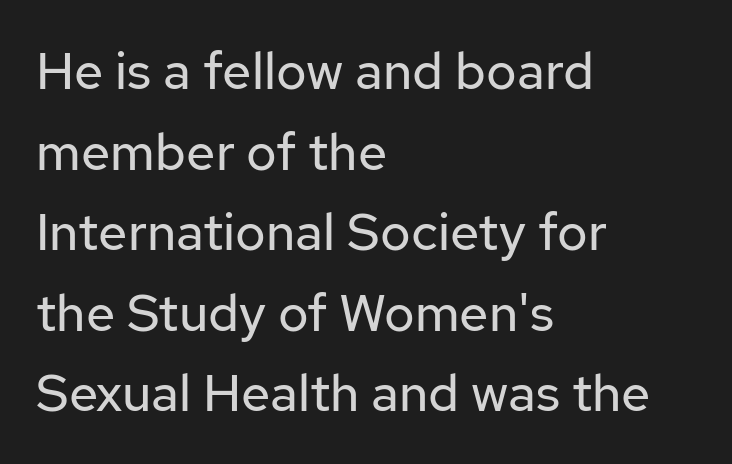
The string is rendered with underlining switched off. The typesetting does not lean heavy: it is not bold. Characters remain perfectly vertical along every line. What stands out about the letter spacing? Nothing — it is the standard amount. This sample uses a sans-serif face. The compositor pushed each line to the left boundary.
